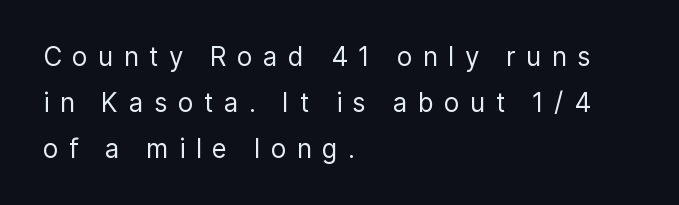
Q: Is the text bold? A: No.
Q: Is the text italic (slanted)? A: No, it is upright.
Q: Is the text underlined? A: No.
Q: How is the paragraph aligned? A: Left-aligned.
Q: Is the spacing between letters normal or unusually wide? A: Unusually wide.
